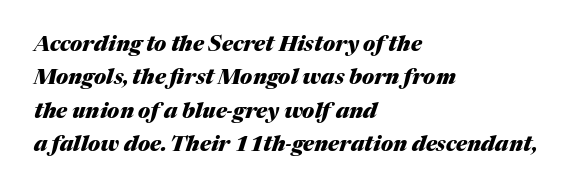
{"italic": "yes", "lean": "right", "slant_degrees": 17, "bold": "yes", "underline": "no", "align": "left", "line_spacing": "normal", "line_spacing_ratio": 1.59, "letter_spacing": "normal", "letter_spacing_em": 0.0, "glyph_px": 21}
